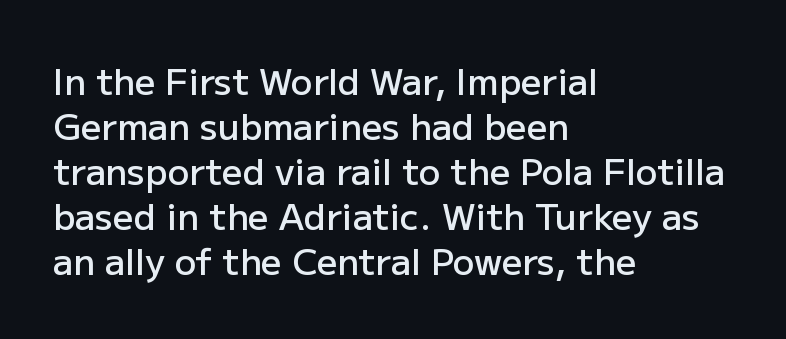
Q: Is the text bold? A: Semi-bold.
Q: Is the text italic (slanted)? A: No, it is upright.
Q: Is the typeface a serif or a sans-serif typeface? A: Sans-serif.
Q: Is the text underlined? A: No.
Q: How is the paragraph aligned? A: Left-aligned.
Q: Is the spacing between letters normal or unusually wide? A: Normal.
Q: Is the spacing between lines tight, normal or loose? A: Normal.
Q: Width (condensed, normal, or wide)? A: Normal.
Q: Stroke contrast? A: Low.
Q: x-height? A: Medium.
Q: Monospaced? A: No.
